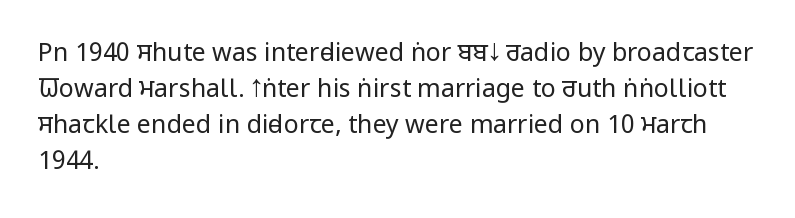
The image shows 25 px text type, upright; set left-aligned, normal line spacing (1.44x), normal letter spacing, not underlined.
